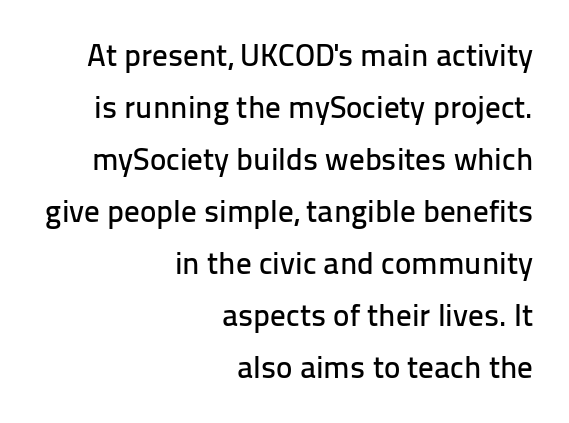
{"serif": "no", "italic": "no", "width": "normal", "stroke_contrast": "low", "x_height": "medium", "monospaced": "no", "underline": "no", "align": "right", "line_spacing": "normal", "line_spacing_ratio": 1.68, "letter_spacing": "normal", "letter_spacing_em": 0.0, "glyph_px": 31}
